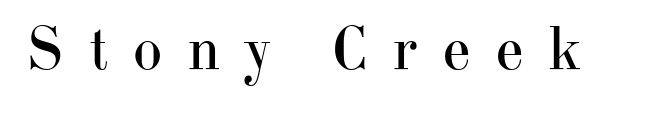
The image shows 62 px regular-weight serif type, upright; set unusually wide letter spacing (+0.39 em), not underlined; high stroke contrast and a small x-height.
